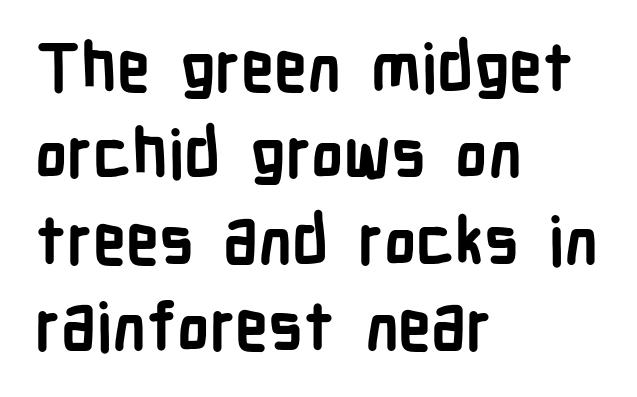
{"serif": "no", "italic": "no", "bold": "yes", "weight": "semibold", "width": "condensed", "stroke_contrast": "low", "x_height": "medium", "monospaced": "no", "underline": "no", "align": "left", "line_spacing": "normal", "line_spacing_ratio": 1.31, "letter_spacing": "normal", "letter_spacing_em": 0.0, "glyph_px": 66}
